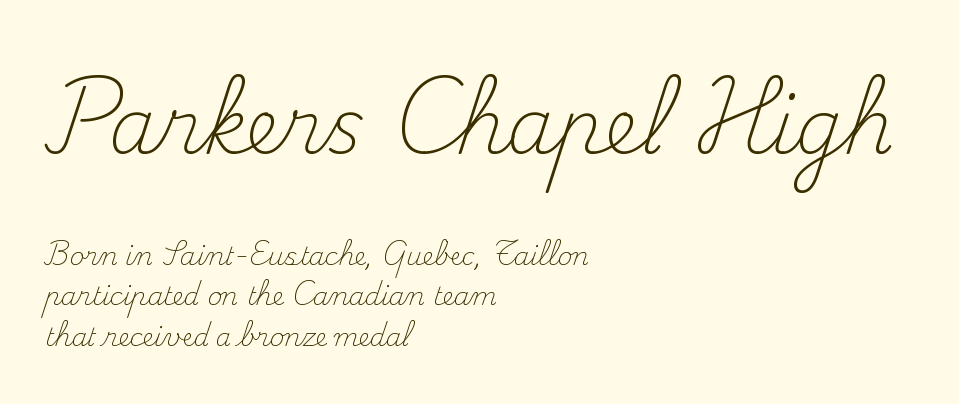
The image shows 76 px light serif type; set left-aligned, normal line spacing (1.63x), normal letter spacing, not underlined; the first (top) block is 3.04x larger; medium stroke contrast and a small x-height.
